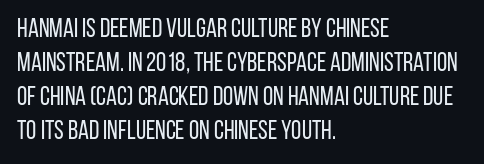
{"italic": "no", "bold": "no", "underline": "no", "align": "left", "line_spacing": "normal", "line_spacing_ratio": 1.31, "letter_spacing": "normal", "letter_spacing_em": 0.0, "glyph_px": 26}
